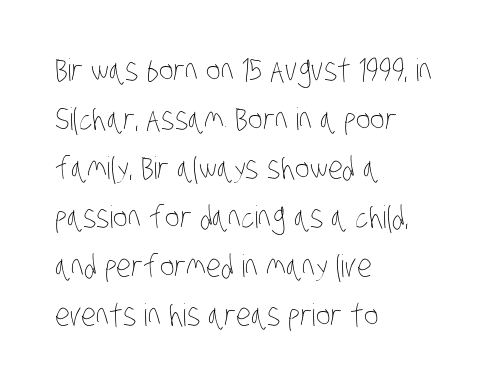
Q: Is the text bold? A: No.
Q: Is the text underlined? A: No.
Q: How is the paragraph aligned? A: Left-aligned.
Q: Is the spacing between letters normal or unusually wide? A: Normal.
Q: Is the spacing between lines tight, normal or loose? A: Normal.
Q: Width (condensed, normal, or wide)? A: Condensed.
Q: Stroke contrast? A: Low.
Q: x-height? A: Large.
Q: Monospaced? A: No.
